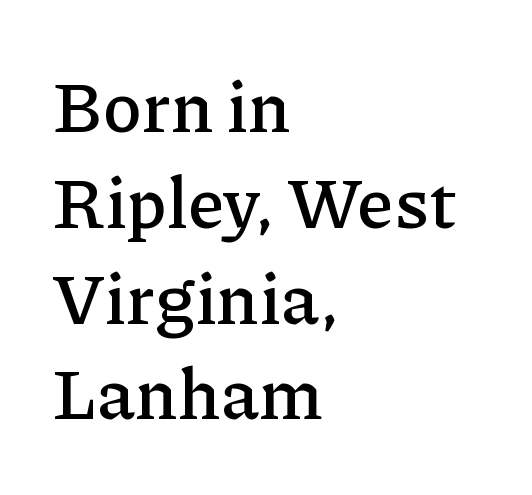
The image shows 72 px serif type, upright; set left-aligned, normal line spacing (1.33x), normal letter spacing, not underlined; low stroke contrast and a medium x-height.
